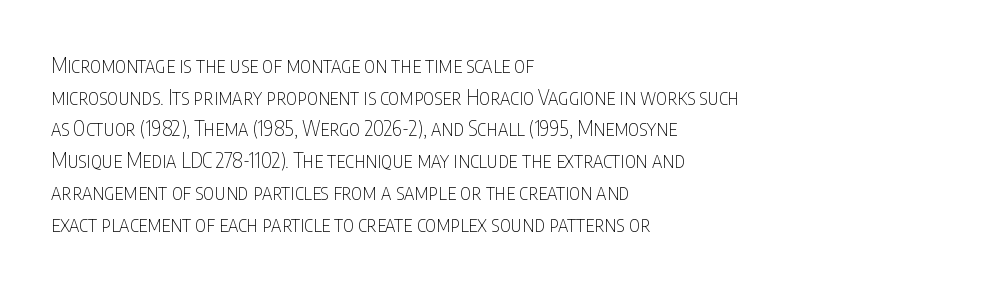
Q: Is the text bold? A: No.
Q: Is the text italic (slanted)? A: No, it is upright.
Q: Is the text underlined? A: No.
Q: How is the paragraph aligned? A: Left-aligned.
Q: Is the spacing between letters normal or unusually wide? A: Normal.
Q: Is the spacing between lines tight, normal or loose? A: Normal.
